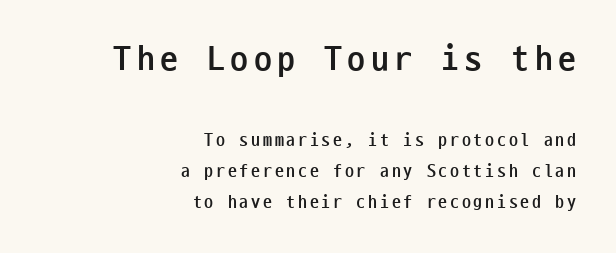
Is the block centered? No — it sits flush against the right margin. The earlier block is typeset at a bigger size than the later block. Examine the stroke ends and you'll find no serifs. Does the lettering tilt? It doesn't — this is upright.
